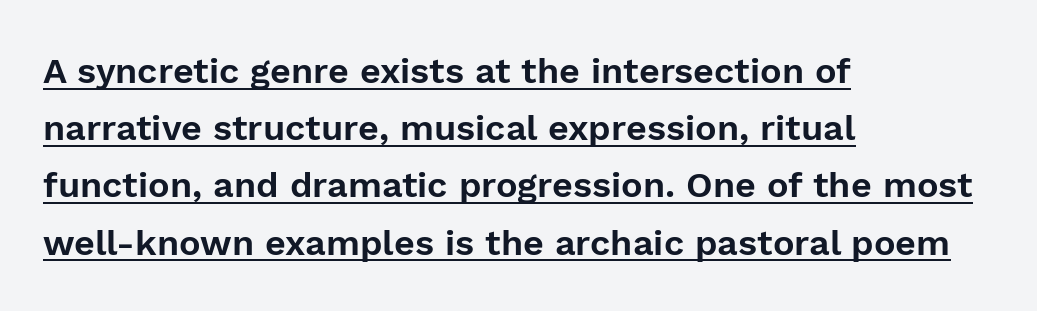
{"serif": "no", "italic": "no", "width": "normal", "stroke_contrast": "low", "x_height": "medium", "monospaced": "no", "underline": "yes", "align": "left", "line_spacing": "normal", "line_spacing_ratio": 1.59, "letter_spacing": "normal", "letter_spacing_em": 0.0, "glyph_px": 36}
